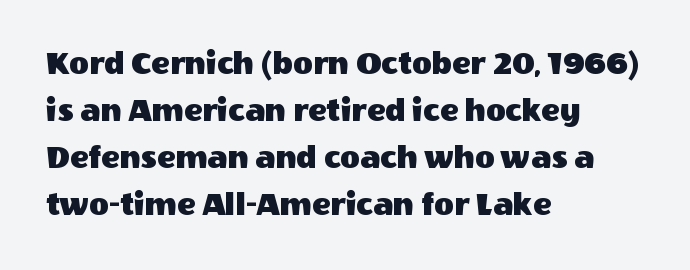
Q: Is the text italic (slanted)? A: No, it is upright.
Q: Is the typeface a serif or a sans-serif typeface? A: Sans-serif.
Q: Is the text underlined? A: No.
Q: How is the paragraph aligned? A: Left-aligned.
Q: Is the spacing between letters normal or unusually wide? A: Normal.
Q: Is the spacing between lines tight, normal or loose? A: Normal.
Q: Width (condensed, normal, or wide)? A: Normal.
Q: x-height? A: Large.
Q: Monospaced? A: No.
